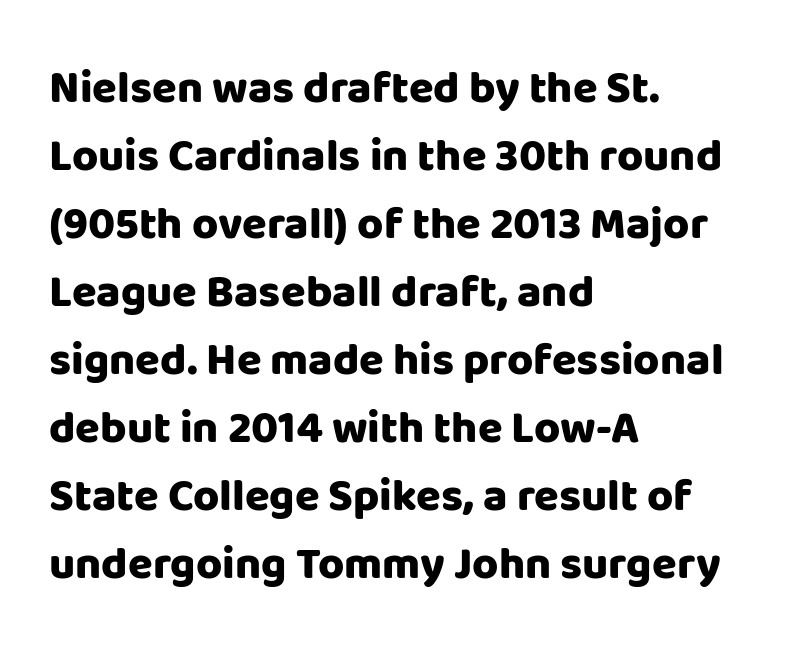
The passage shown has conventional tracking throughout. Rendered with straight, roman letterforms. This sample is left-justified, so line endings fall wherever the words run out. Unlike a traditional serif, this face leaves its strokes unadorned. The gap between lines stays unmarked. Spacing verdict: proportional, widths tailored to each character.
